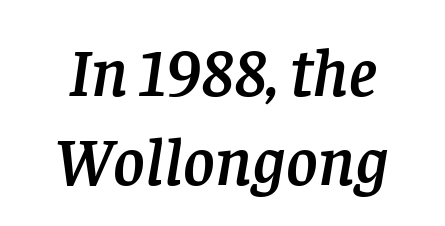
{"serif": "yes", "italic": "yes", "lean": "right", "slant_degrees": 8, "width": "normal", "stroke_contrast": "low", "x_height": "large", "monospaced": "no", "underline": "no", "align": "center", "line_spacing": "normal", "line_spacing_ratio": 1.31, "letter_spacing": "normal", "letter_spacing_em": 0.0, "glyph_px": 68}
